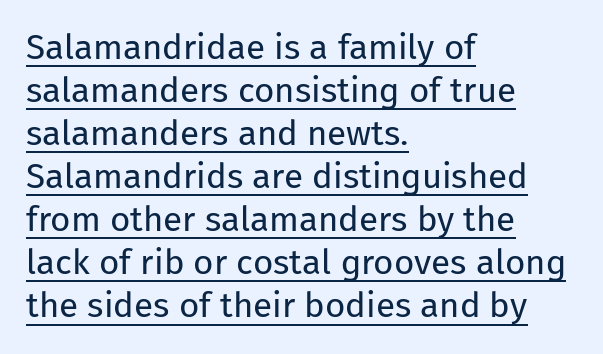
{"serif": "no", "italic": "no", "bold": "no", "weight": "regular", "width": "normal", "stroke_contrast": "low", "x_height": "medium", "monospaced": "no", "underline": "yes", "align": "left", "line_spacing_ratio": 1.23, "letter_spacing": "normal", "letter_spacing_em": 0.0, "glyph_px": 35}
